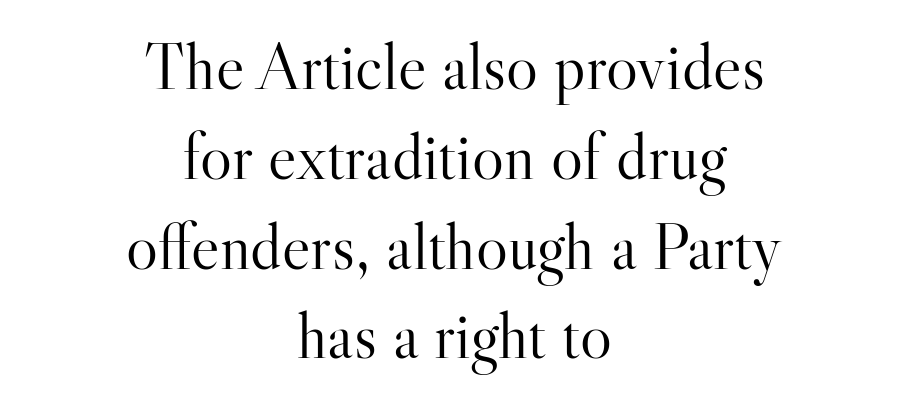
The image shows 67 px light serif type, upright; set centered, normal line spacing (1.34x), normal letter spacing, not underlined; high stroke contrast and a small x-height.
